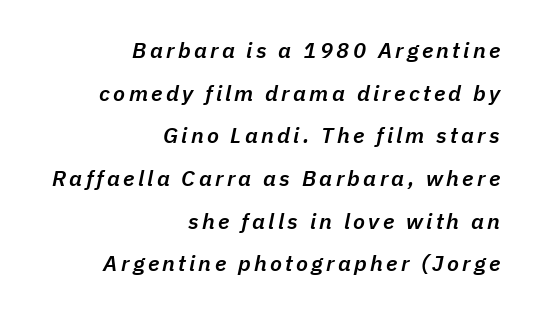
This rendering uses right alignment, leaving the left contour irregular. Firm but not heavy-handed strokes: this text is semibold. Would a proofreader flag this as italicized? Yes. Successive baselines arrive slowly, with a big drop between each. Check the space under the baseline: it is left empty.
